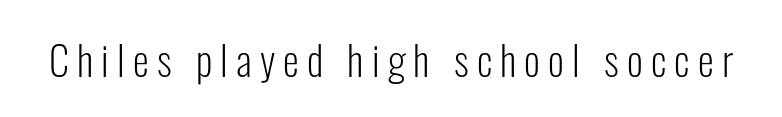
Q: Is the text bold? A: No.
Q: Is the text italic (slanted)? A: No, it is upright.
Q: Is the typeface a serif or a sans-serif typeface? A: Sans-serif.
Q: Is the text underlined? A: No.
Q: Is the spacing between letters normal or unusually wide? A: Unusually wide.
Q: Width (condensed, normal, or wide)? A: Condensed.
Q: Stroke contrast? A: Low.
Q: x-height? A: Medium.
Q: Monospaced? A: No.
